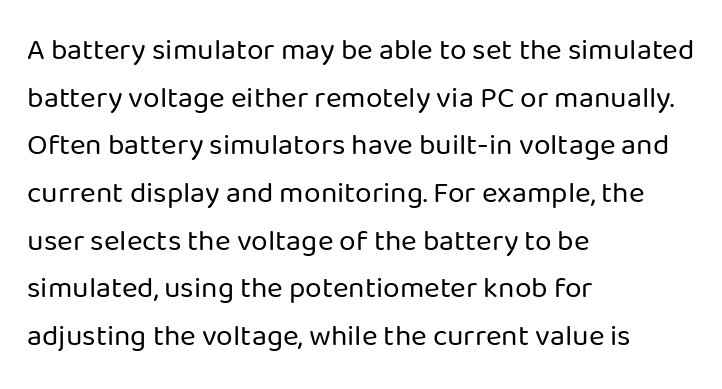
{"serif": "no", "italic": "no", "bold": "no", "weight": "regular", "width": "normal", "stroke_contrast": "low", "x_height": "medium", "monospaced": "no", "underline": "no", "align": "left", "line_spacing": "normal", "line_spacing_ratio": 1.59, "letter_spacing": "normal", "letter_spacing_em": 0.0, "glyph_px": 30}
